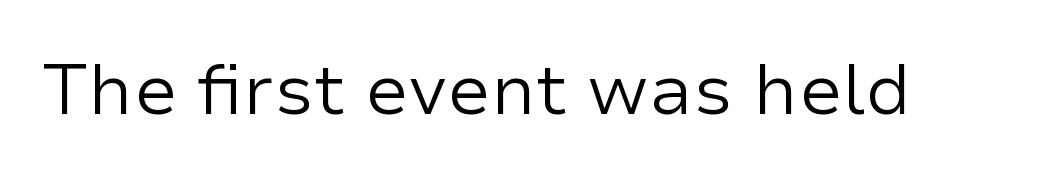
Proportional: the letters do not fall into vertical columns. The passage shown is not bold in any degree. Examine the stroke ends and you'll find no serifs. Each row of text sits above clean, open space. No extra tracking has been applied to these lines. In terms of posture, this sample is upright.
